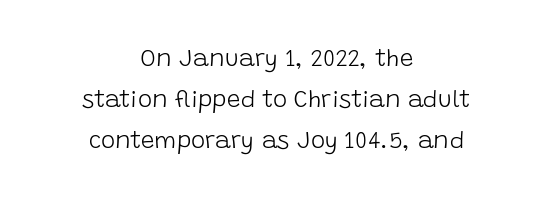
The image shows 24 px text type, upright; set centered, line spacing 1.71x, normal letter spacing, not underlined.
